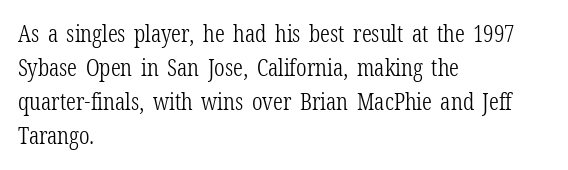
The image shows 24 px text type, upright; set left-aligned, normal line spacing (1.41x), normal letter spacing, not underlined.
